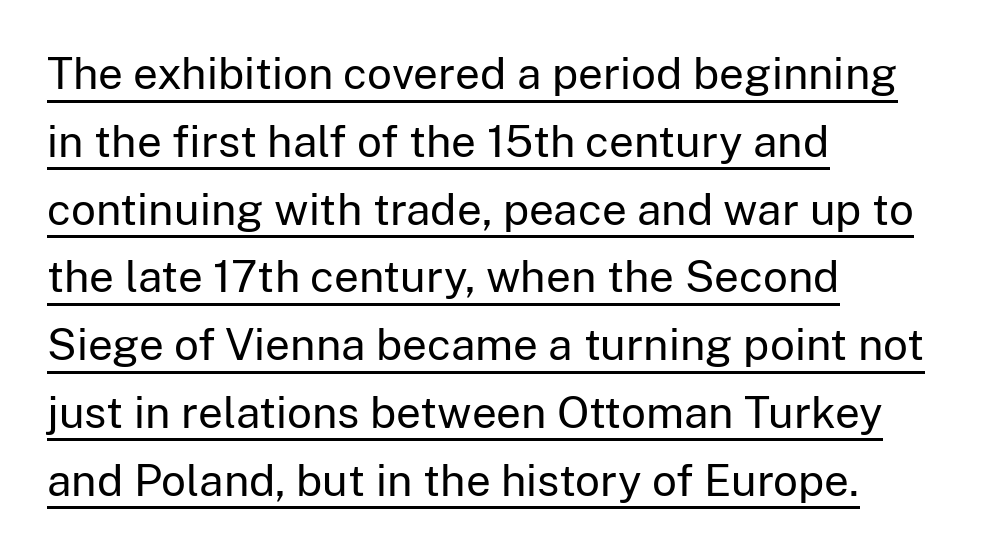
The image shows 44 px regular-weight sans-serif type, upright; set left-aligned, normal line spacing (1.54x), normal letter spacing, underlined; low stroke contrast and a medium x-height.
